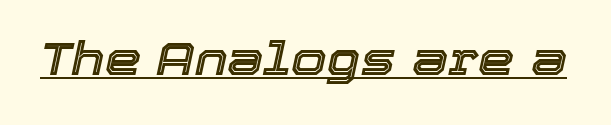
{"italic": "yes", "lean": "right", "slant_degrees": 12, "width": "normal", "x_height": "medium", "monospaced": "no", "underline": "yes", "letter_spacing": "normal", "letter_spacing_em": 0.0, "glyph_px": 46}
